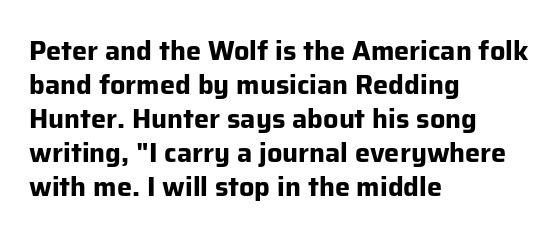
The image shows 27 px bold type, upright; set left-aligned, normal line spacing (1.26x), normal letter spacing, not underlined.
